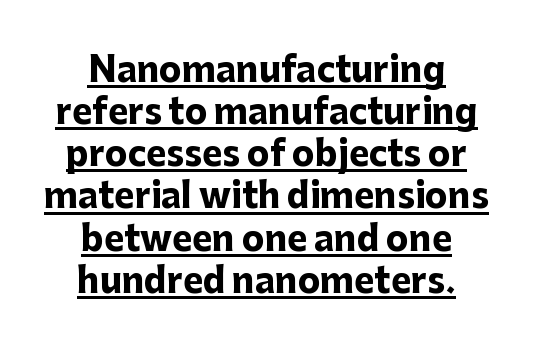
Varying glyph widths throughout — classic text-font behaviour. Compared with typical body copy, the letter spacing here is the same. This is roman type, the default non-slanted kind. This is sans-serif lettering, the kind often seen on screens and signage. The passage shown is emphatically bold.
